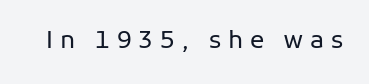
The image shows 24 px text type, upright; set unusually wide letter spacing (+0.29 em), not underlined.
